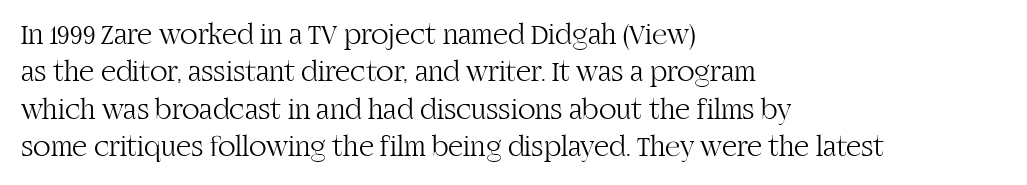
{"serif": "yes", "italic": "no", "bold": "no", "weight": "light", "width": "normal", "stroke_contrast": "high", "x_height": "large", "monospaced": "no", "underline": "no", "align": "left", "line_spacing": "normal", "line_spacing_ratio": 1.29, "letter_spacing": "normal", "letter_spacing_em": 0.0, "glyph_px": 29}
